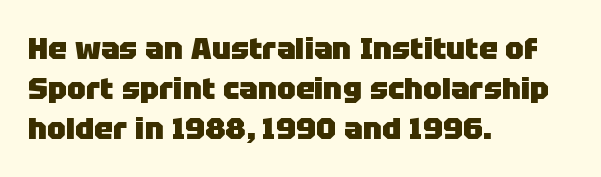
{"serif": "no", "italic": "no", "bold": "yes", "weight": "heavy", "width": "normal", "stroke_contrast": "low", "x_height": "large", "monospaced": "no", "underline": "no", "align": "left", "line_spacing": "normal", "line_spacing_ratio": 1.29, "letter_spacing": "normal", "letter_spacing_em": 0.0, "glyph_px": 31}
